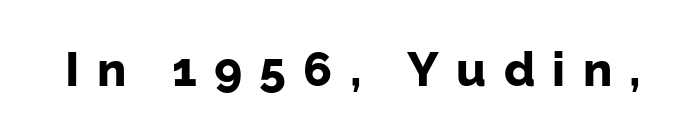
The image shows 48 px bold sans-serif type, upright; set unusually wide letter spacing (+0.36 em), not underlined; low stroke contrast and a medium x-height.
